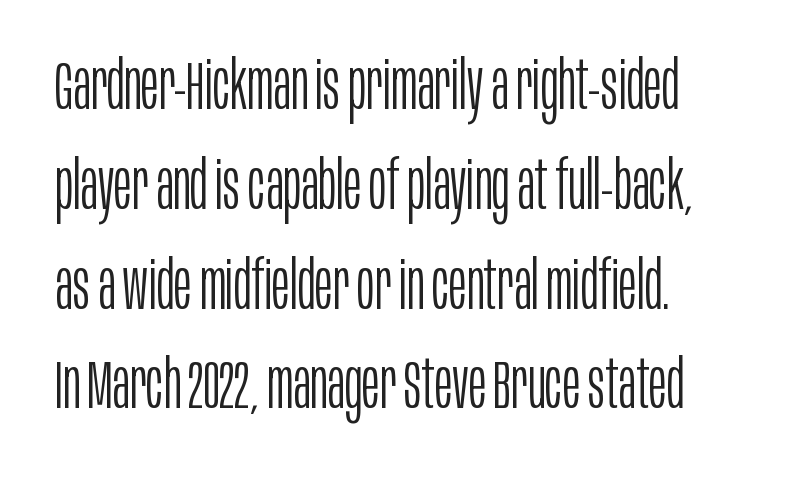
The image shows 67 px light, condensed sans-serif type, upright; set left-aligned, normal line spacing (1.49x), normal letter spacing, not underlined; low stroke contrast and a large x-height.
